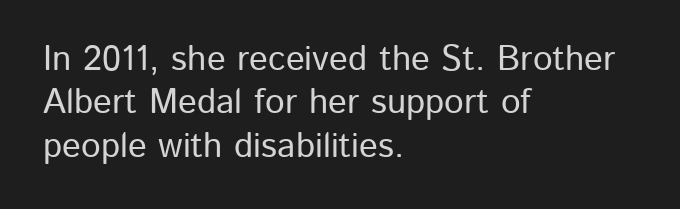
The paragraph shown leans on its left margin. The letters sit at their default tracking, neither squeezed nor spread. This is roman type, the default non-slanted kind. The letters advance in unequal steps, a hallmark of proportional type. Bare-footed words on every line. The type family on display is of the sans-serif kind.
